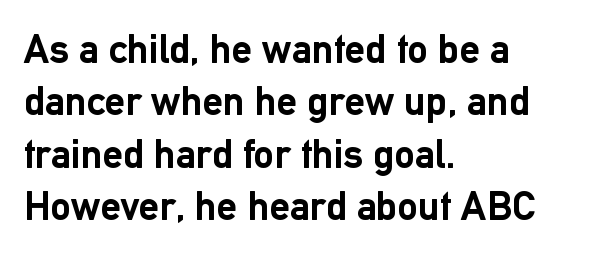
{"serif": "no", "italic": "no", "bold": "yes", "weight": "semibold", "width": "normal", "stroke_contrast": "low", "x_height": "medium", "monospaced": "no", "underline": "no", "align": "left", "line_spacing": "normal", "line_spacing_ratio": 1.28, "letter_spacing": "normal", "letter_spacing_em": 0.0, "glyph_px": 41}
